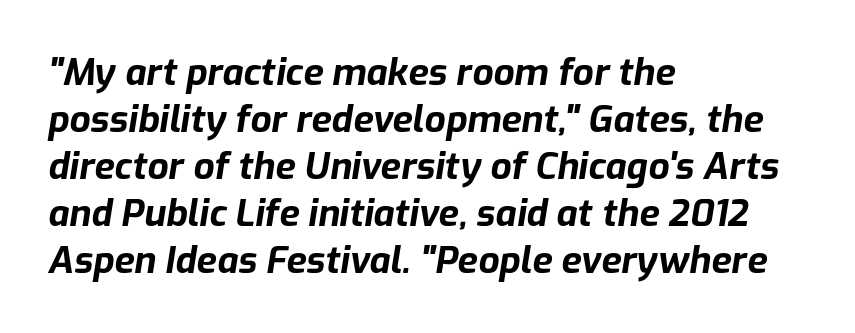
Q: Is the text bold? A: Yes.
Q: Is the text italic (slanted)? A: Yes, it leans right by about 9 degrees.
Q: Is the text underlined? A: No.
Q: How is the paragraph aligned? A: Left-aligned.
Q: Is the spacing between letters normal or unusually wide? A: Normal.
Q: Is the spacing between lines tight, normal or loose? A: Normal.
Q: Width (condensed, normal, or wide)? A: Normal.
Q: Stroke contrast? A: Low.
Q: x-height? A: Medium.
Q: Monospaced? A: No.
